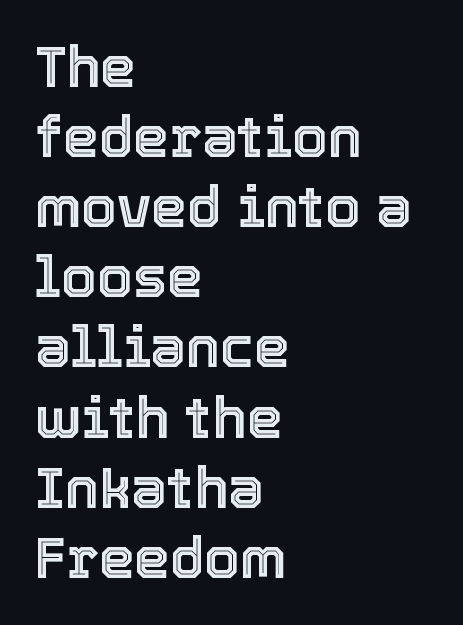
The face used here is proportionally spaced, like ordinary book or web type. The paragraph has a hard left edge and a soft right edge. Words float on clear page, feet unadorned. A typesetter would call this zero additional tracking. Posture: straight, roman, zero tilt.
